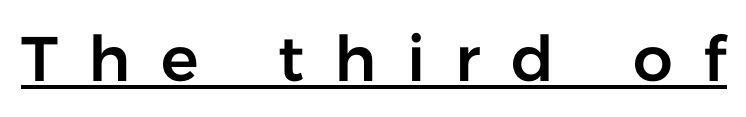
The image shows 63 px sans-serif type, upright; set unusually wide letter spacing (+0.48 em), underlined; low stroke contrast and a medium x-height.
